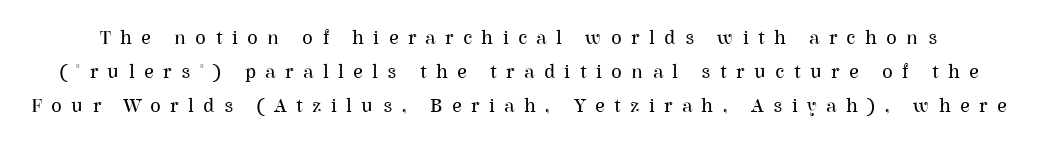
The words here are not underlined. Display-style spreading of the glyphs; the letterfit is very open. If you drew a line through each stem, it would be perfectly vertical. Stems and bowls with no extra thickness — not bold. Reading down the column, the eye jumps a familiar distance to each next line.
